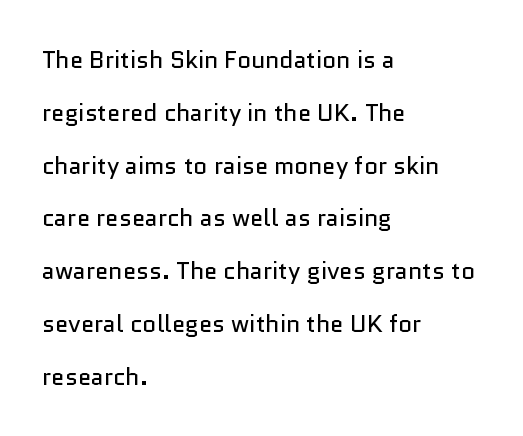
Whoever set this chose breathing room over compactness in the vertical rhythm. The passage shown is not bold in any degree. This is roman type, the default non-slanted kind. Beneath every word, the page is bare. Students, note that the glyphs here touch the page at normal intervals. Short and long lines alike share a common starting point at left.
